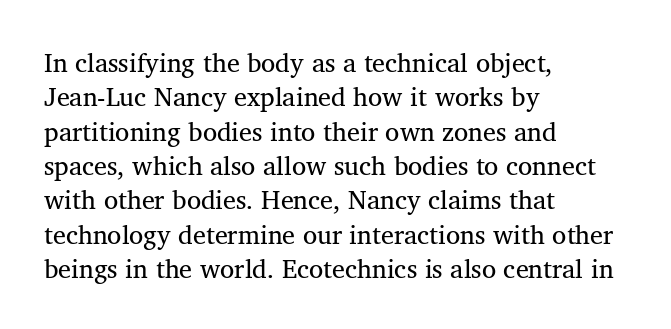
Q: Is the text bold? A: No.
Q: Is the text italic (slanted)? A: No, it is upright.
Q: Is the text underlined? A: No.
Q: How is the paragraph aligned? A: Left-aligned.
Q: Is the spacing between letters normal or unusually wide? A: Normal.
Q: Is the spacing between lines tight, normal or loose? A: Normal.
